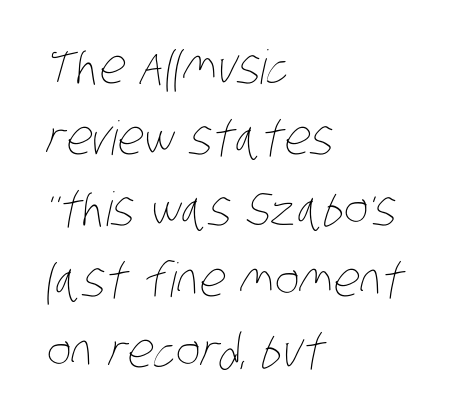
Q: Is the text bold? A: No.
Q: Is the text underlined? A: No.
Q: How is the paragraph aligned? A: Left-aligned.
Q: Is the spacing between letters normal or unusually wide? A: Normal.
Q: Is the spacing between lines tight, normal or loose? A: Normal.
Q: Width (condensed, normal, or wide)? A: Condensed.
Q: Stroke contrast? A: Low.
Q: x-height? A: Large.
Q: Monospaced? A: No.
